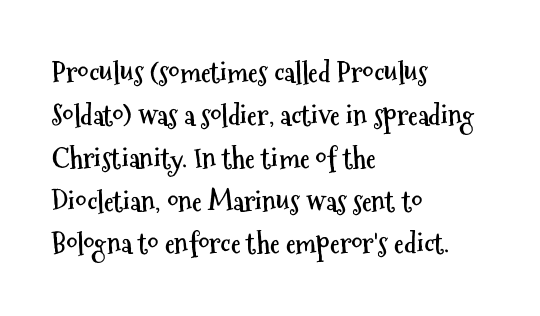
Q: Is the text bold? A: Yes.
Q: Is the text italic (slanted)? A: No, it is upright.
Q: Is the typeface a serif or a sans-serif typeface? A: Sans-serif.
Q: Is the text underlined? A: No.
Q: How is the paragraph aligned? A: Left-aligned.
Q: Is the spacing between letters normal or unusually wide? A: Normal.
Q: Is the spacing between lines tight, normal or loose? A: Normal.
Q: Width (condensed, normal, or wide)? A: Condensed.
Q: Stroke contrast? A: Medium.
Q: x-height? A: Medium.
Q: Monospaced? A: No.
